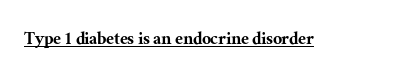
The letters stand upright; this is a roman face. Tracking here is standard; glyphs follow each other at the usual distance. Descenders here cross a horizontal rule under the line.
